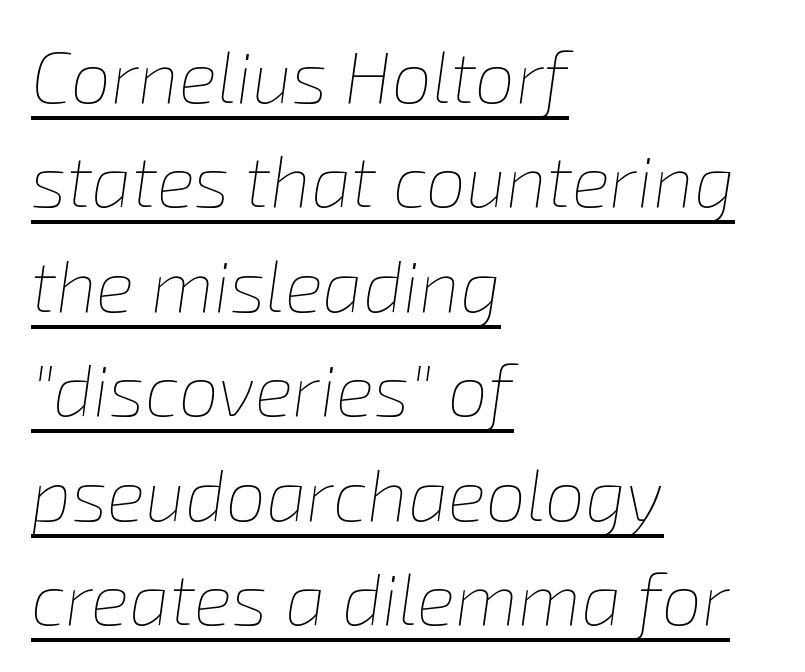
{"italic": "yes", "lean": "right", "slant_degrees": 8, "bold": "no", "weight": "thin", "width": "normal", "stroke_contrast": "low", "x_height": "medium", "monospaced": "no", "underline": "yes", "align": "left", "line_spacing": "normal", "line_spacing_ratio": 1.45, "letter_spacing": "normal", "letter_spacing_em": 0.0, "glyph_px": 72}
